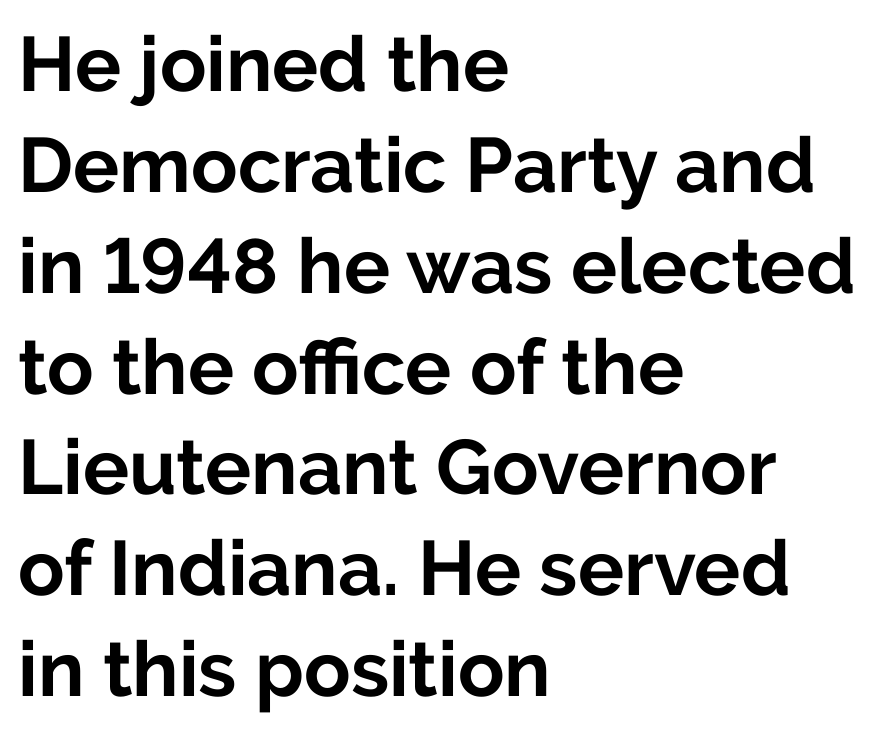
Q: Is the text bold? A: Yes.
Q: Is the text italic (slanted)? A: No, it is upright.
Q: Is the typeface a serif or a sans-serif typeface? A: Sans-serif.
Q: Is the text underlined? A: No.
Q: How is the paragraph aligned? A: Left-aligned.
Q: Is the spacing between letters normal or unusually wide? A: Normal.
Q: Is the spacing between lines tight, normal or loose? A: Normal.
Q: Width (condensed, normal, or wide)? A: Normal.
Q: Stroke contrast? A: Low.
Q: x-height? A: Medium.
Q: Monospaced? A: No.
